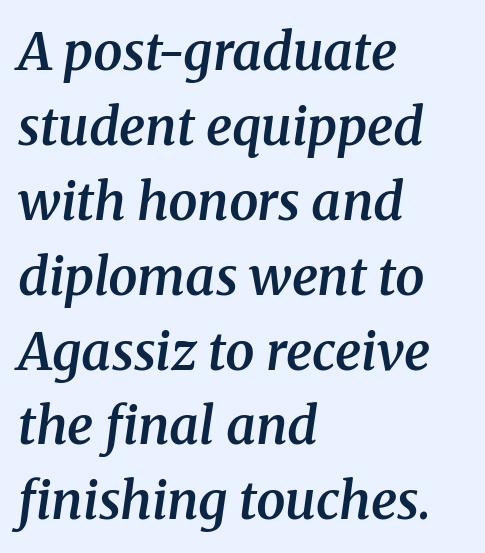
The image shows 52 px semibold serif type, italic (leaning right); set left-aligned, normal line spacing (1.44x), normal letter spacing, not underlined; medium stroke contrast and a medium x-height.
